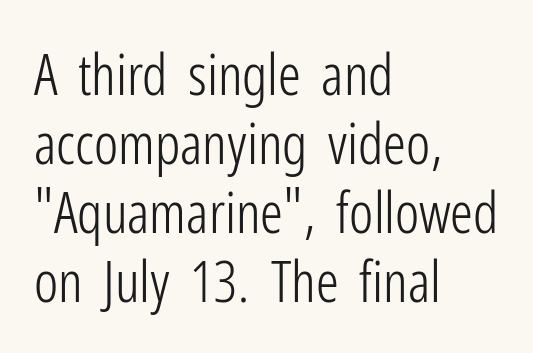
The image shows 57 px light, condensed sans-serif type, upright; set left-aligned, line spacing 1.21x, normal letter spacing, not underlined; low stroke contrast and a medium x-height.
